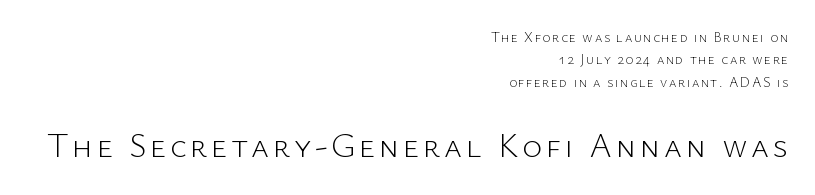
Is there any slant? The stems are plumb. No heavy texture on the line: the type isn't bold. Do the characters align in a grid? No, the font is proportional. Unlike a traditional serif, this face leaves its strokes unadorned. Only glyphs here, with clear space below each row.
